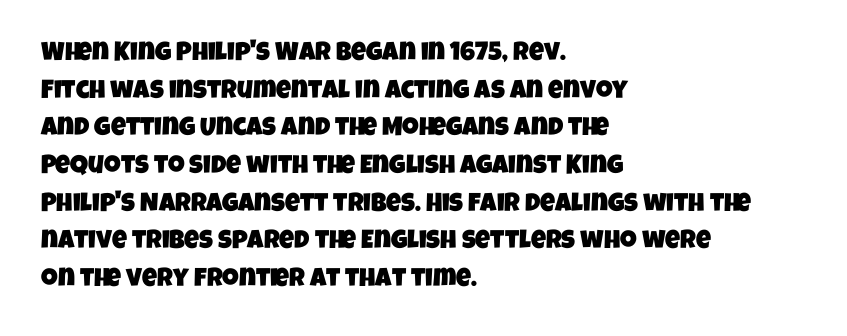
Q: Is the text underlined? A: No.
Q: How is the paragraph aligned? A: Left-aligned.
Q: Is the spacing between letters normal or unusually wide? A: Normal.
Q: Is the spacing between lines tight, normal or loose? A: Normal.
